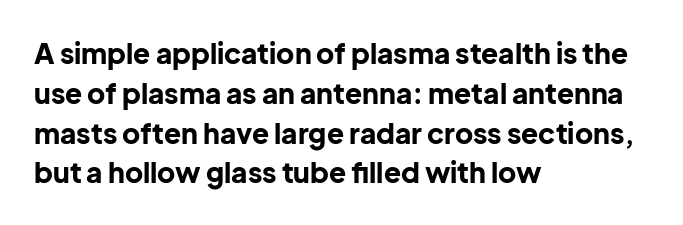
The paragraph has a hard left edge and a soft right edge. Looks like regular typesetting: each glyph gets only the width it needs. I'd call this a sans setting — the letters go barefoot. Each word holds together tightly as a unit, with standard inter-letter gaps. Caption: bold face, heavy strokes.
